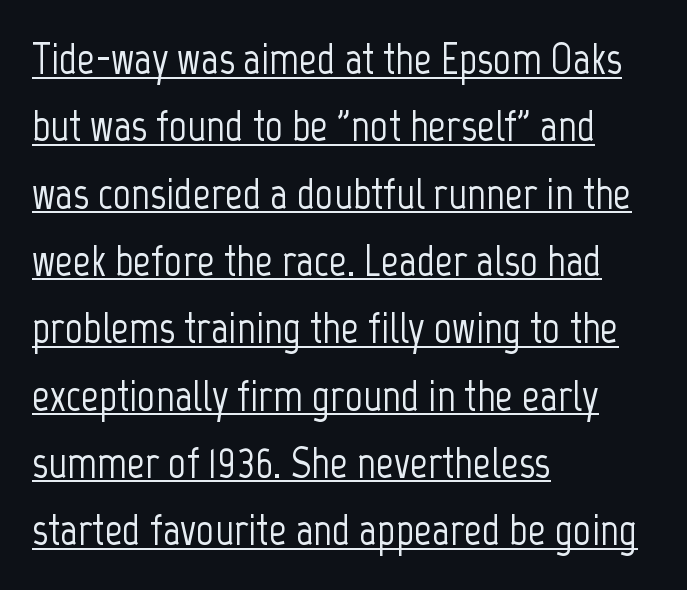
{"serif": "no", "italic": "no", "width": "condensed", "stroke_contrast": "low", "x_height": "medium", "monospaced": "no", "underline": "yes", "align": "left", "line_spacing": "normal", "line_spacing_ratio": 1.53, "letter_spacing": "normal", "letter_spacing_em": 0.0, "glyph_px": 44}
